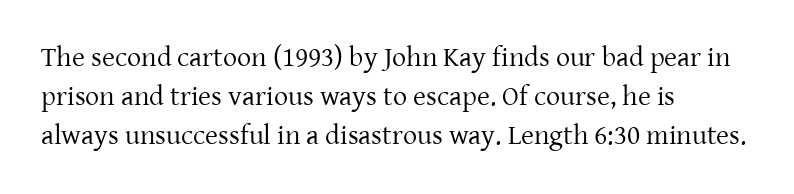
The image shows 28 px regular-weight serif type, upright; set left-aligned, normal line spacing (1.4x), normal letter spacing, not underlined; low stroke contrast and a medium x-height.
